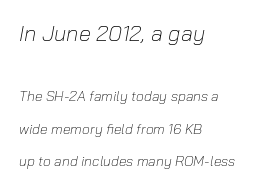
{"italic": "yes", "lean": "right", "slant_degrees": 10, "bold": "no", "underline": "no", "align": "left", "line_spacing": "loose", "line_spacing_ratio": 2.31, "letter_spacing": "normal", "letter_spacing_em": 0.0, "larger_block": "first", "size_ratio": 1.57, "glyph_px": 22}
